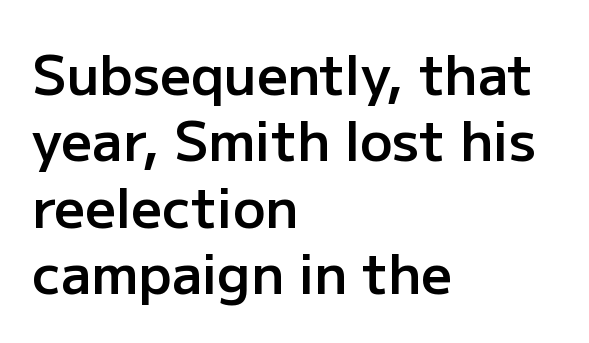
Q: Is the text bold? A: Semi-bold.
Q: Is the text italic (slanted)? A: No, it is upright.
Q: Is the typeface a serif or a sans-serif typeface? A: Sans-serif.
Q: Is the text underlined? A: No.
Q: How is the paragraph aligned? A: Left-aligned.
Q: Is the spacing between letters normal or unusually wide? A: Normal.
Q: Width (condensed, normal, or wide)? A: Normal.
Q: Stroke contrast? A: Low.
Q: x-height? A: Medium.
Q: Monospaced? A: No.
